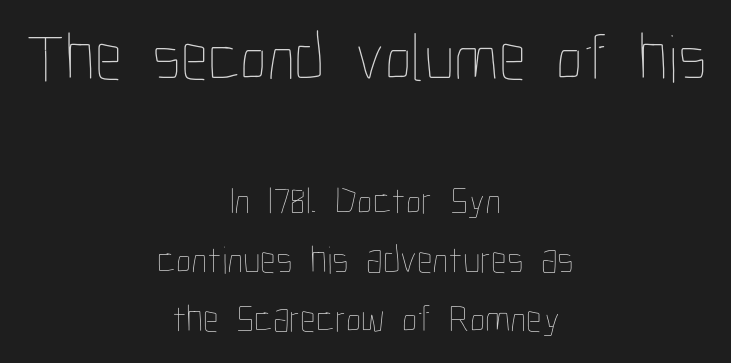
Q: Is the text bold? A: No.
Q: Is the text italic (slanted)? A: No, it is upright.
Q: Is the text underlined? A: No.
Q: How is the paragraph aligned? A: Centered.
Q: Is the spacing between letters normal or unusually wide? A: Normal.
Q: Is the spacing between lines tight, normal or loose? A: Normal.
Q: Which block of text is set in a larger size, the first (top) or the second (bottom)? A: The first (top) one.
Q: Width (condensed, normal, or wide)? A: Condensed.
Q: Stroke contrast? A: Low.
Q: x-height? A: Medium.
Q: Monospaced? A: No.
